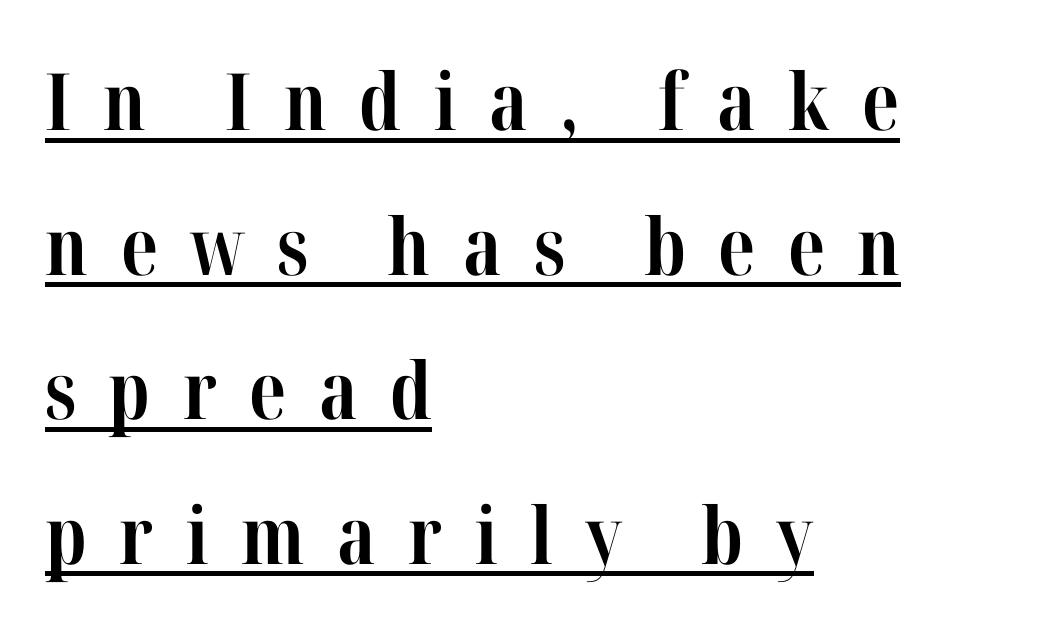
Q: Is the text bold? A: Yes.
Q: Is the text italic (slanted)? A: No, it is upright.
Q: Is the typeface a serif or a sans-serif typeface? A: Serif.
Q: Is the text underlined? A: Yes.
Q: How is the paragraph aligned? A: Left-aligned.
Q: Is the spacing between letters normal or unusually wide? A: Unusually wide.
Q: Width (condensed, normal, or wide)? A: Condensed.
Q: Stroke contrast? A: High.
Q: x-height? A: Medium.
Q: Monospaced? A: No.
